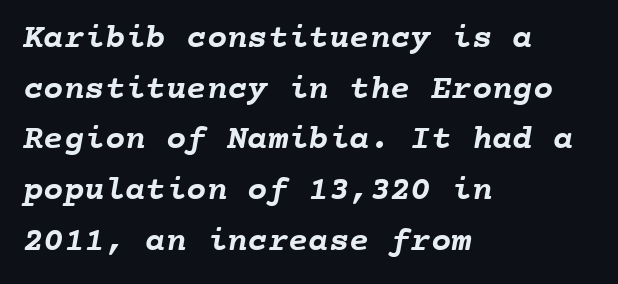
The image shows 34 px semibold type, monospaced; set left-aligned, normal line spacing (1.49x), normal letter spacing, not underlined; low stroke contrast and a medium x-height.
